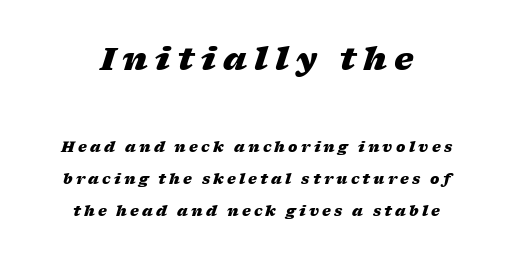
A clean baseline with only descenders dipping below it. Posture: slanted. This sample uses expanded letter spacing, leaving extra air between glyphs. The more generous point size was reserved for the upper chunk.
